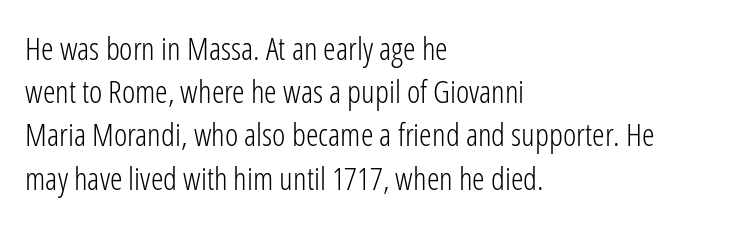
{"serif": "no", "italic": "no", "bold": "no", "weight": "light", "width": "condensed", "stroke_contrast": "low", "x_height": "medium", "monospaced": "no", "underline": "no", "align": "left", "line_spacing": "normal", "line_spacing_ratio": 1.35, "letter_spacing": "normal", "letter_spacing_em": 0.0, "glyph_px": 32}
